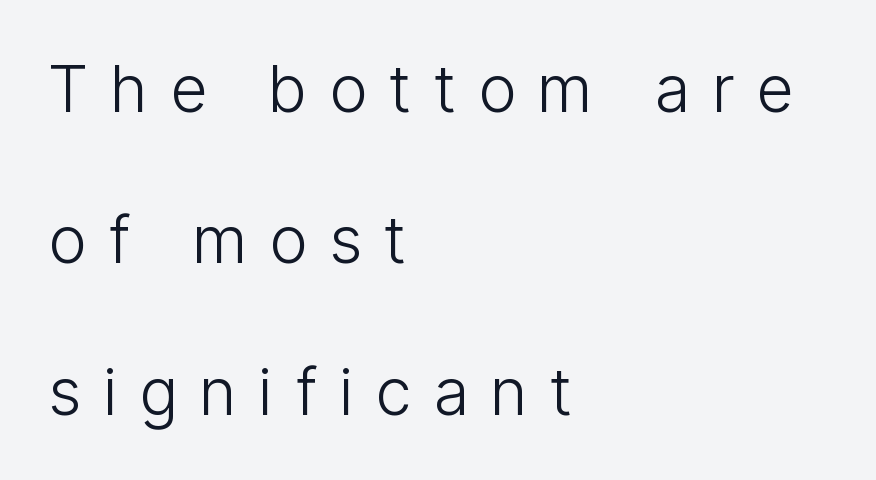
Q: Is the text bold? A: No.
Q: Is the text italic (slanted)? A: No, it is upright.
Q: Is the typeface a serif or a sans-serif typeface? A: Sans-serif.
Q: Is the text underlined? A: No.
Q: How is the paragraph aligned? A: Left-aligned.
Q: Is the spacing between letters normal or unusually wide? A: Unusually wide.
Q: Is the spacing between lines tight, normal or loose? A: Loose.
Q: Width (condensed, normal, or wide)? A: Condensed.
Q: Stroke contrast? A: Low.
Q: x-height? A: Medium.
Q: Monospaced? A: No.
